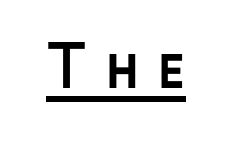
Q: Is the text bold? A: Yes.
Q: Is the text italic (slanted)? A: No, it is upright.
Q: Is the typeface a serif or a sans-serif typeface? A: Sans-serif.
Q: Is the text underlined? A: Yes.
Q: Is the spacing between letters normal or unusually wide? A: Unusually wide.
Q: Width (condensed, normal, or wide)? A: Normal.
Q: Stroke contrast? A: Low.
Q: x-height? A: Medium.
Q: Monospaced? A: No.
